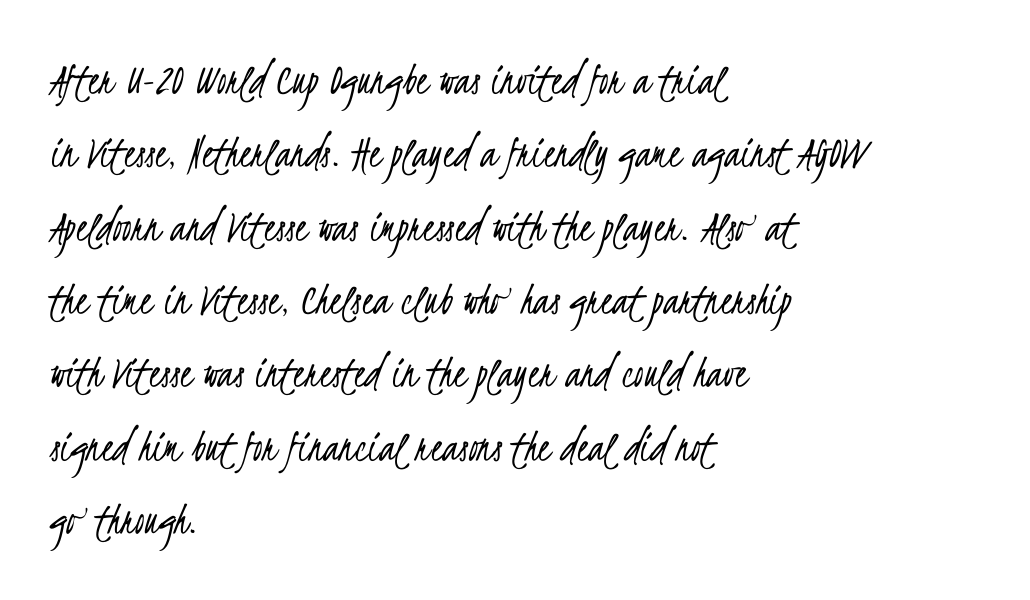
{"serif": "no", "bold": "no", "weight": "light", "width": "condensed", "stroke_contrast": "low", "x_height": "small", "monospaced": "no", "underline": "no", "align": "left", "line_spacing": "normal", "line_spacing_ratio": 1.56, "letter_spacing": "normal", "letter_spacing_em": 0.0, "glyph_px": 47}
